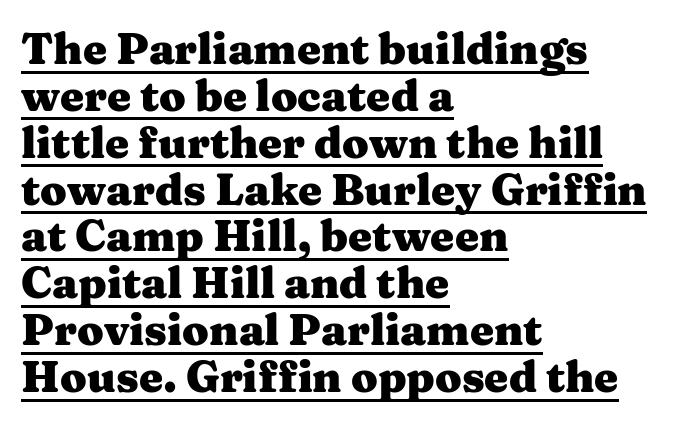
Vertical strokes here are truly vertical. Underline: present. Students, observe: this is what under-led, compact text looks like. Serifs: yes, visible at the terminals of the letterforms.
